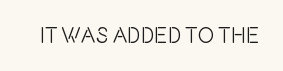
{"italic": "no", "underline": "no", "letter_spacing": "normal", "letter_spacing_em": 0.0, "glyph_px": 22}
